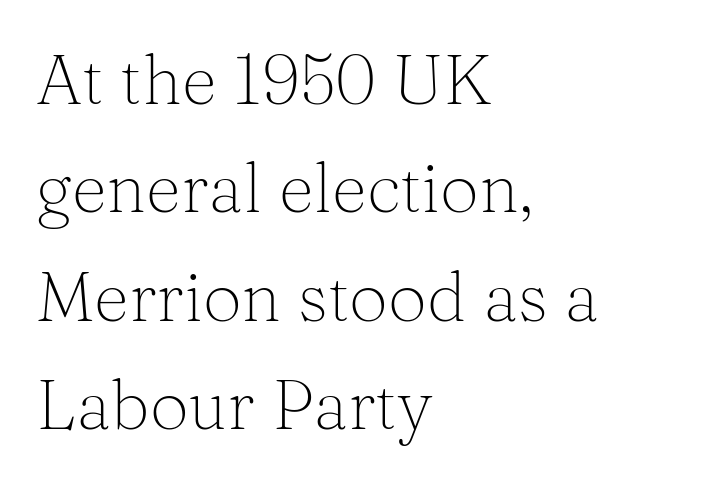
Q: Is the text bold? A: No.
Q: Is the text italic (slanted)? A: No, it is upright.
Q: Is the typeface a serif or a sans-serif typeface? A: Serif.
Q: Is the text underlined? A: No.
Q: How is the paragraph aligned? A: Left-aligned.
Q: Is the spacing between letters normal or unusually wide? A: Normal.
Q: Is the spacing between lines tight, normal or loose? A: Normal.
Q: Width (condensed, normal, or wide)? A: Normal.
Q: Stroke contrast? A: Medium.
Q: x-height? A: Medium.
Q: Monospaced? A: No.
